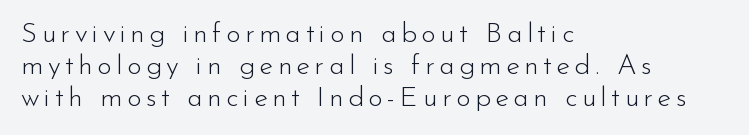
{"serif": "no", "italic": "no", "bold": "no", "weight": "light", "width": "normal", "stroke_contrast": "low", "x_height": "small", "monospaced": "no", "underline": "no", "align": "left", "line_spacing": "tight", "line_spacing_ratio": 1.15, "glyph_px": 28}
